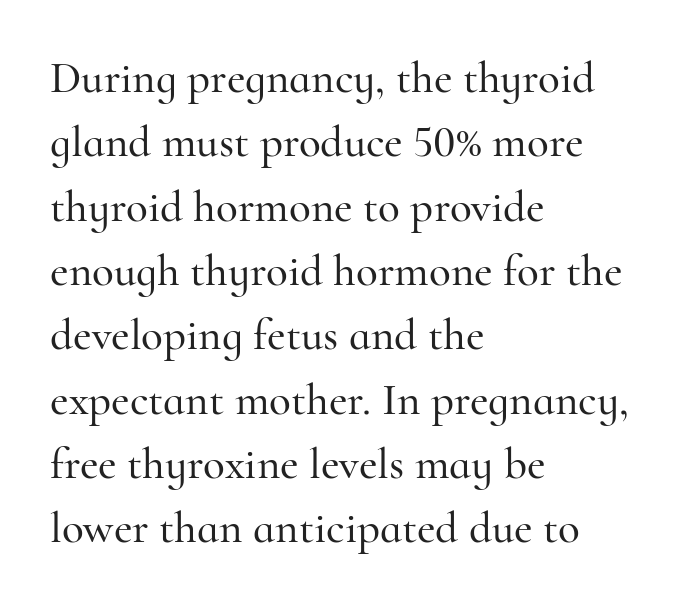
The font family rendered here belongs to the serif group. No italicization has been applied; the sample stays upright. Each row of text sits above clean, open space. The text block is weighted toward the left margin, trailing off unevenly rightward. The face used here is proportionally spaced, like ordinary book or web type. This sample uses plain, unmodified letter spacing.
